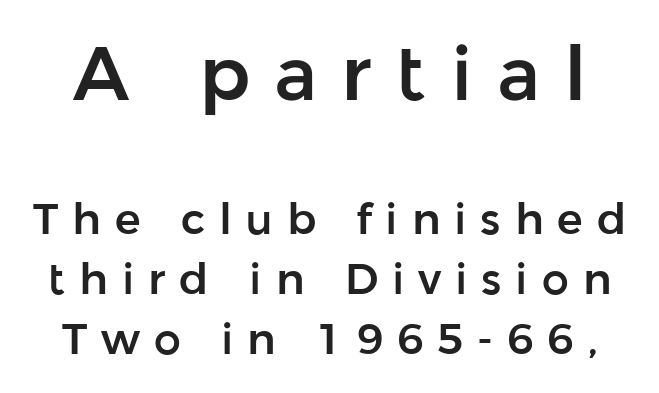
Italic: no, the glyphs are upright roman. Unlike a traditional serif, this face leaves its strokes unadorned. Top chunk: large. Bottom chunk: small. Think of a printed novel: that variable character pitch is what you see here. This rendering features lettering with no underline.
